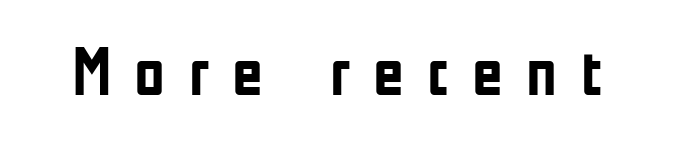
The image shows 67 px semibold, condensed sans-serif type, upright; set unusually wide letter spacing (+0.34 em), not underlined; low stroke contrast and a medium x-height.
